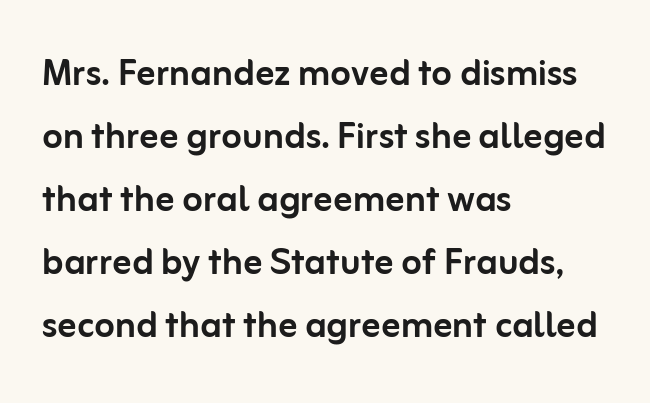
The image shows 47 px sans-serif type, upright; set left-aligned, normal line spacing (1.34x), normal letter spacing, not underlined; low stroke contrast and a medium x-height.
